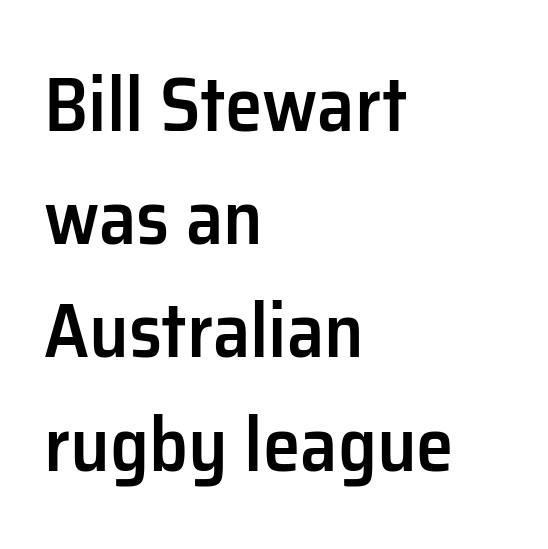
The image shows 76 px semibold sans-serif type, upright; set left-aligned, normal line spacing (1.49x), normal letter spacing, not underlined; low stroke contrast and a medium x-height.
